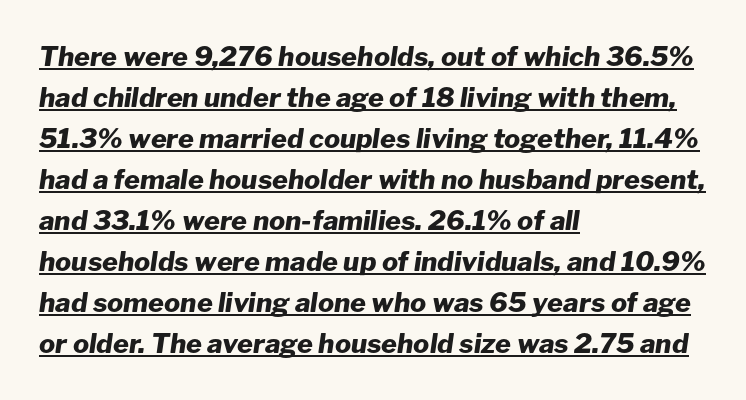
The rendered words wear a rule along their underside. These lines stack with their left ends in a neat column. Heavy-handed strokes throughout: this text is bold. Rows of type keep a routine distance in the vertical direction.
